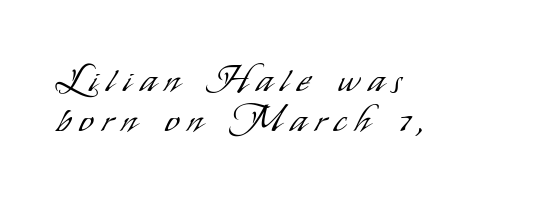
Q: Is the text bold? A: No.
Q: Is the text italic (slanted)? A: Yes.
Q: Is the typeface a serif or a sans-serif typeface? A: Sans-serif.
Q: Is the text underlined? A: No.
Q: How is the paragraph aligned? A: Left-aligned.
Q: Is the spacing between letters normal or unusually wide? A: Unusually wide.
Q: Is the spacing between lines tight, normal or loose? A: Tight.
Q: Width (condensed, normal, or wide)? A: Condensed.
Q: Stroke contrast? A: Low.
Q: x-height? A: Small.
Q: Monospaced? A: No.
